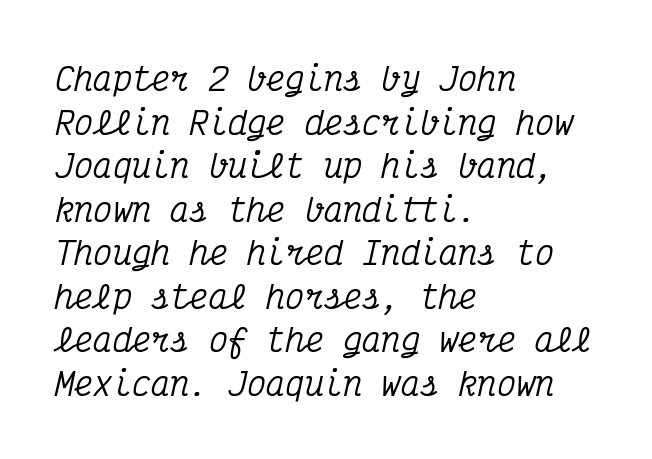
{"serif": "yes", "italic": "yes", "lean": "right", "slant_degrees": 12, "width": "condensed", "stroke_contrast": "medium", "x_height": "medium", "monospaced": "yes", "underline": "no", "align": "left", "line_spacing": "normal", "line_spacing_ratio": 1.36, "letter_spacing": "normal", "letter_spacing_em": 0.0, "glyph_px": 32}
